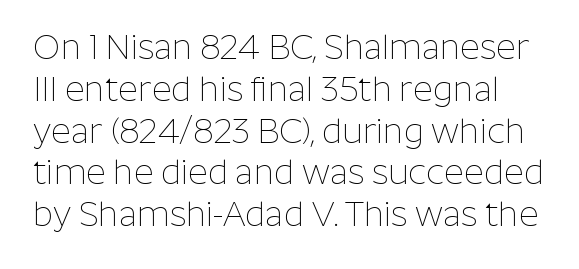
Q: Is the text bold? A: No.
Q: Is the text italic (slanted)? A: No, it is upright.
Q: Is the typeface a serif or a sans-serif typeface? A: Sans-serif.
Q: Is the text underlined? A: No.
Q: Is the spacing between letters normal or unusually wide? A: Normal.
Q: Width (condensed, normal, or wide)? A: Normal.
Q: Stroke contrast? A: Low.
Q: x-height? A: Medium.
Q: Monospaced? A: No.
